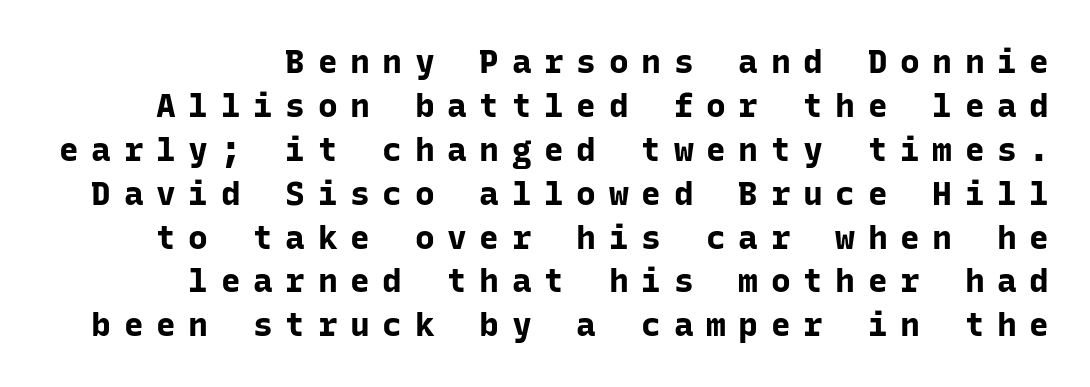
The image shows 33 px bold sans-serif type, upright, monospaced; set normal line spacing (1.33x), unusually wide letter spacing (+0.38 em), not underlined; low stroke contrast and a medium x-height.
